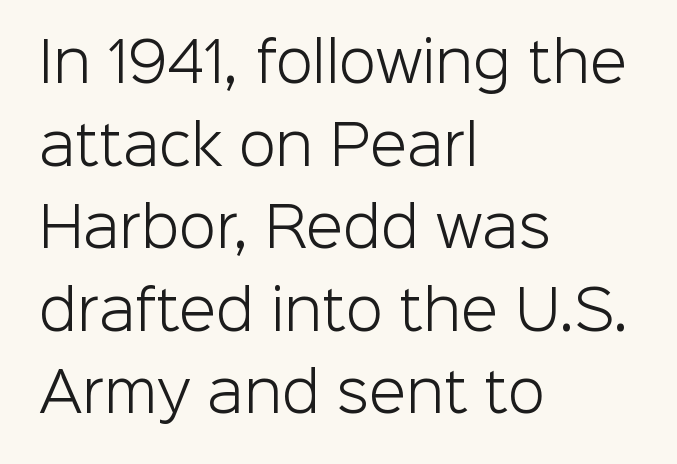
{"serif": "no", "italic": "no", "bold": "no", "weight": "light", "width": "normal", "stroke_contrast": "low", "x_height": "medium", "monospaced": "no", "underline": "no", "align": "left", "line_spacing": "normal", "line_spacing_ratio": 1.53, "letter_spacing": "normal", "letter_spacing_em": 0.0, "glyph_px": 54}
